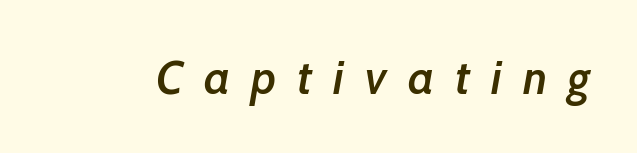
Q: Is the text bold? A: Semi-bold.
Q: Is the text italic (slanted)? A: Yes, it leans right by about 10 degrees.
Q: Is the text underlined? A: No.
Q: Is the spacing between letters normal or unusually wide? A: Unusually wide.
Q: Width (condensed, normal, or wide)? A: Condensed.
Q: Stroke contrast? A: Low.
Q: x-height? A: Medium.
Q: Monospaced? A: No.
